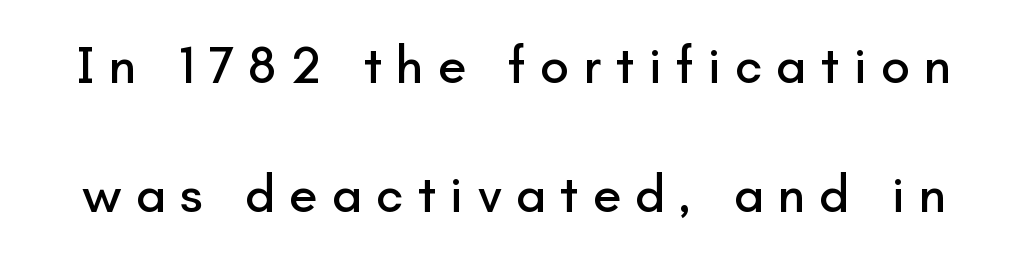
Letterform terminals end flat and unadorned throughout the passage. Beneath every word, the page is bare. Each word looks stretched out because of the extra space between its letters. The leading is generous, giving the passage an open texture. The rendering uses natural spacing where letterforms have individual widths. The lettering holds an erect, upright posture throughout.
